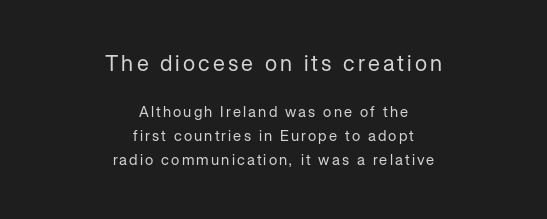
The image shows 22 px text type, upright; set centered, normal line spacing (1.61x), not underlined; the first (top) block is 1.47x larger.
